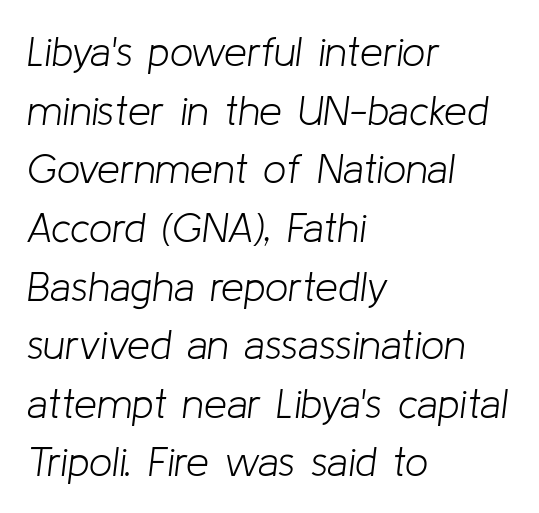
{"italic": "yes", "lean": "right", "slant_degrees": 8, "bold": "no", "weight": "light", "width": "normal", "stroke_contrast": "low", "x_height": "medium", "monospaced": "no", "underline": "no", "align": "left", "line_spacing": "normal", "line_spacing_ratio": 1.43, "letter_spacing": "normal", "letter_spacing_em": 0.0, "glyph_px": 41}
